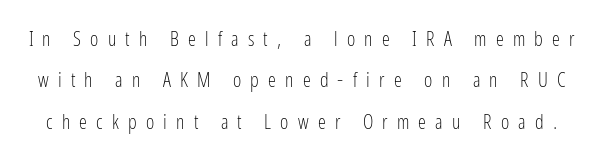
Q: Is the text bold? A: No.
Q: Is the text italic (slanted)? A: No, it is upright.
Q: Is the text underlined? A: No.
Q: Is the spacing between letters normal or unusually wide? A: Unusually wide.
Q: Is the spacing between lines tight, normal or loose? A: Loose.
